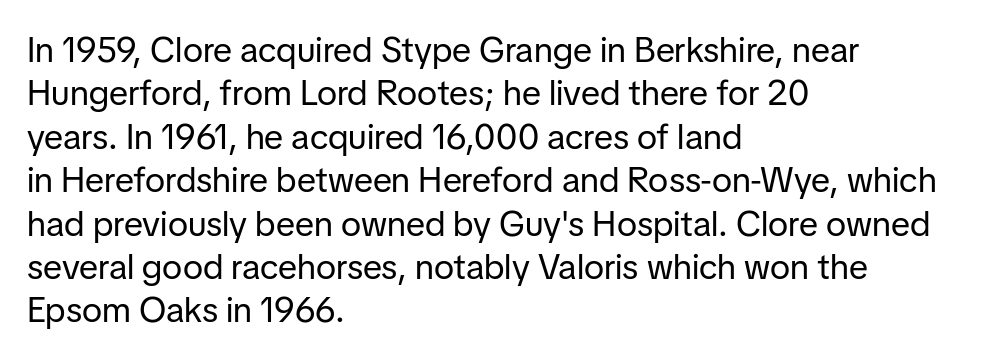
Q: Is the text bold? A: No.
Q: Is the text italic (slanted)? A: No, it is upright.
Q: Is the typeface a serif or a sans-serif typeface? A: Sans-serif.
Q: Is the text underlined? A: No.
Q: How is the paragraph aligned? A: Left-aligned.
Q: Is the spacing between letters normal or unusually wide? A: Normal.
Q: Width (condensed, normal, or wide)? A: Normal.
Q: Stroke contrast? A: Low.
Q: x-height? A: Medium.
Q: Monospaced? A: No.
